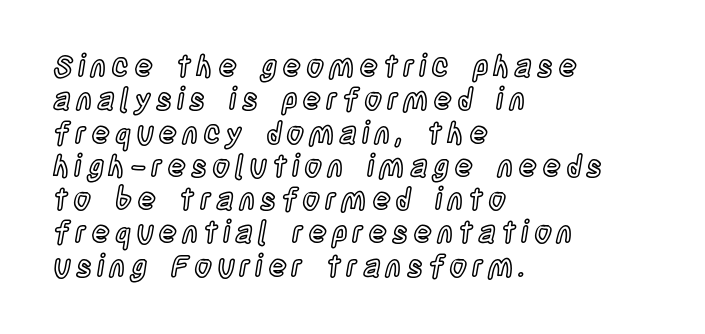
{"width": "condensed", "x_height": "large", "monospaced": "no", "underline": "no", "align": "left", "line_spacing": "tight", "line_spacing_ratio": 1.11, "glyph_px": 30}
